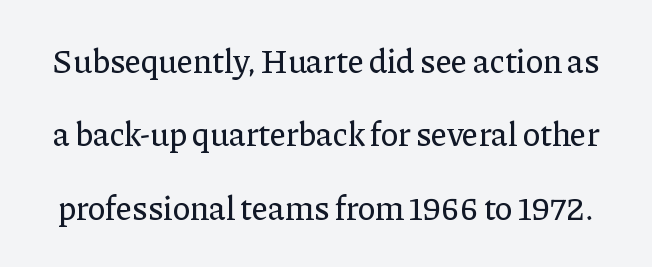
{"serif": "yes", "italic": "no", "width": "normal", "stroke_contrast": "low", "x_height": "medium", "monospaced": "no", "underline": "no", "line_spacing": "loose", "line_spacing_ratio": 2.22, "letter_spacing": "normal", "letter_spacing_em": 0.0, "glyph_px": 33}
